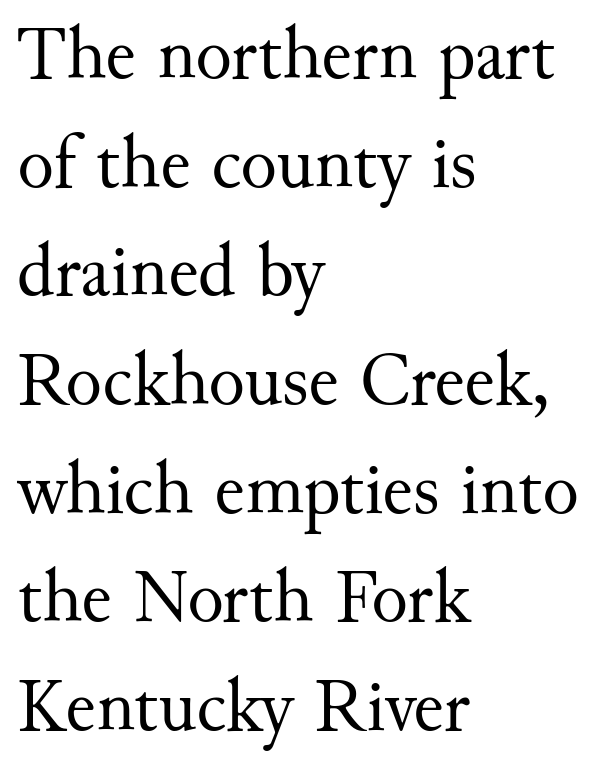
Q: Is the text bold? A: No.
Q: Is the text italic (slanted)? A: No, it is upright.
Q: Is the typeface a serif or a sans-serif typeface? A: Serif.
Q: Is the text underlined? A: No.
Q: How is the paragraph aligned? A: Left-aligned.
Q: Is the spacing between letters normal or unusually wide? A: Normal.
Q: Is the spacing between lines tight, normal or loose? A: Normal.
Q: Width (condensed, normal, or wide)? A: Normal.
Q: Stroke contrast? A: Medium.
Q: x-height? A: Small.
Q: Monospaced? A: No.
